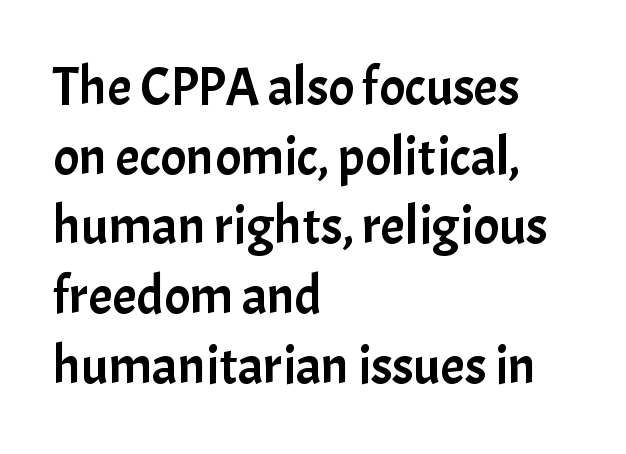
The image shows 54 px sans-serif type, upright; set left-aligned, normal line spacing (1.29x), normal letter spacing, not underlined; low stroke contrast and a medium x-height.
